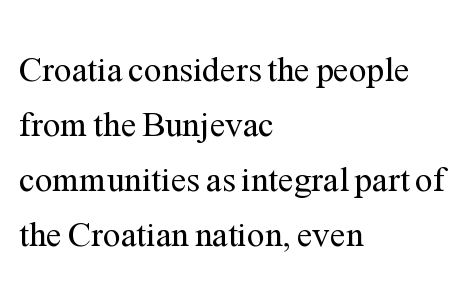
{"serif": "yes", "italic": "no", "bold": "no", "weight": "regular", "width": "normal", "stroke_contrast": "medium", "x_height": "medium", "monospaced": "no", "underline": "no", "align": "left", "line_spacing": "normal", "line_spacing_ratio": 1.57, "letter_spacing": "normal", "letter_spacing_em": 0.0, "glyph_px": 35}
